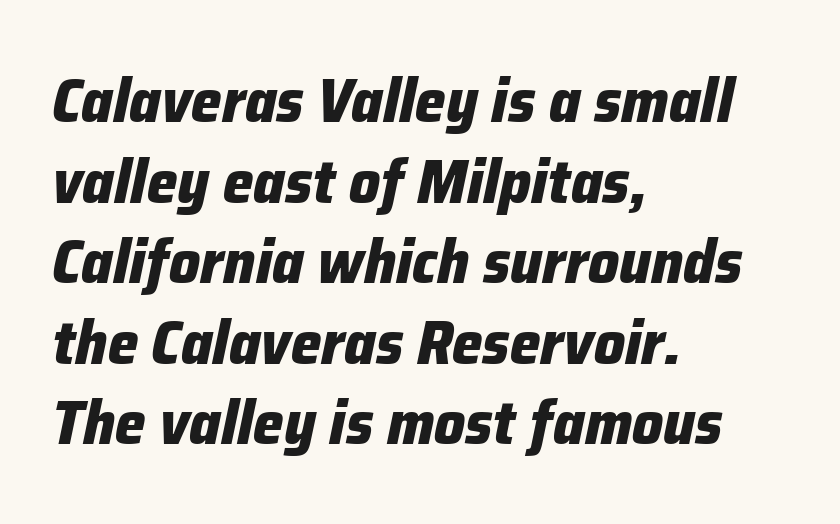
The face used here is proportionally spaced, like ordinary book or web type. Every letter is thick-stroked: bold, no question. This rendering leaves character spacing at its baseline value. Honestly, the row spacing looks completely unremarkable. It's the slanting kind of type. Decoration check: the copy has no underline.
